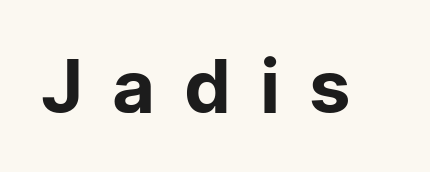
Q: Is the text bold? A: No.
Q: Is the text italic (slanted)? A: No, it is upright.
Q: Is the typeface a serif or a sans-serif typeface? A: Sans-serif.
Q: Is the text underlined? A: No.
Q: Is the spacing between letters normal or unusually wide? A: Unusually wide.
Q: Width (condensed, normal, or wide)? A: Normal.
Q: Stroke contrast? A: Low.
Q: x-height? A: Medium.
Q: Monospaced? A: No.
